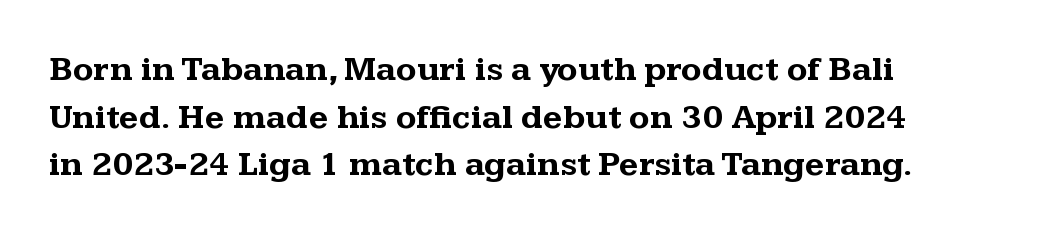
{"serif": "yes", "italic": "no", "bold": "yes", "weight": "bold", "width": "wide", "stroke_contrast": "medium", "x_height": "medium", "monospaced": "no", "underline": "no", "align": "left", "line_spacing": "normal", "line_spacing_ratio": 1.4, "letter_spacing": "normal", "letter_spacing_em": 0.0, "glyph_px": 34}
